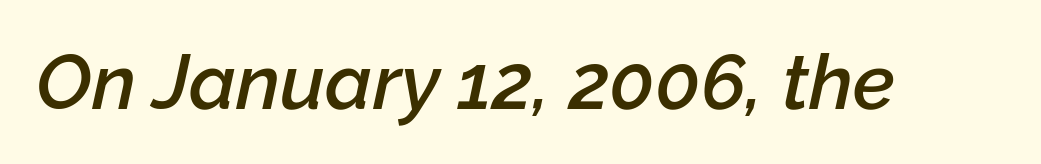
The image shows 77 px semibold type, italic (leaning right); set normal letter spacing, not underlined; low stroke contrast and a medium x-height.
